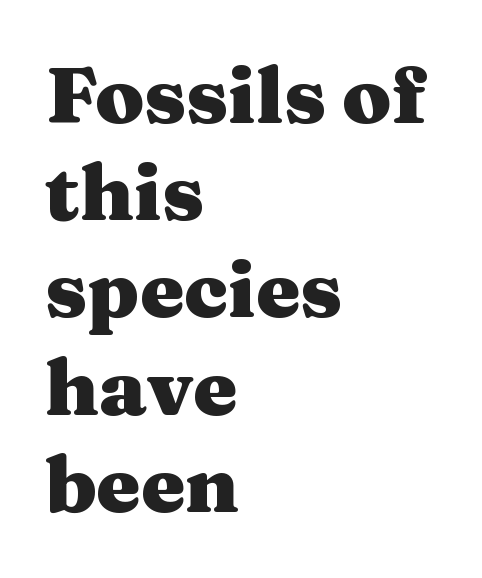
Q: Is the text bold? A: Yes.
Q: Is the text italic (slanted)? A: No, it is upright.
Q: Is the typeface a serif or a sans-serif typeface? A: Serif.
Q: Is the text underlined? A: No.
Q: How is the paragraph aligned? A: Left-aligned.
Q: Is the spacing between letters normal or unusually wide? A: Normal.
Q: Width (condensed, normal, or wide)? A: Wide.
Q: Stroke contrast? A: Medium.
Q: x-height? A: Medium.
Q: Monospaced? A: No.
